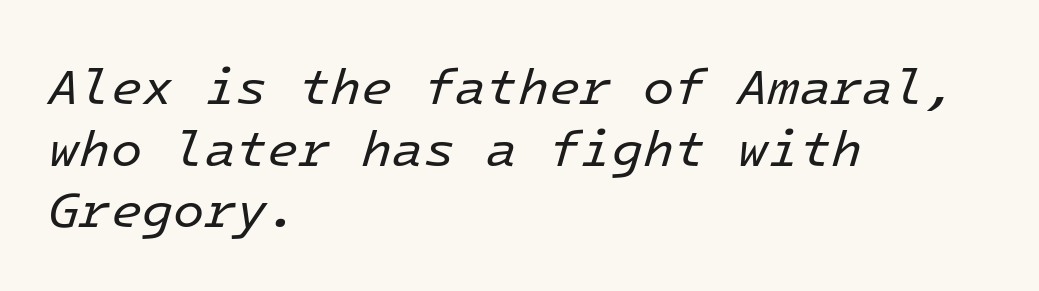
{"italic": "yes", "lean": "right", "slant_degrees": 16, "bold": "no", "weight": "regular", "width": "normal", "stroke_contrast": "low", "x_height": "medium", "monospaced": "yes", "underline": "no", "align": "left", "line_spacing_ratio": 1.21, "letter_spacing": "normal", "letter_spacing_em": 0.0, "glyph_px": 51}
